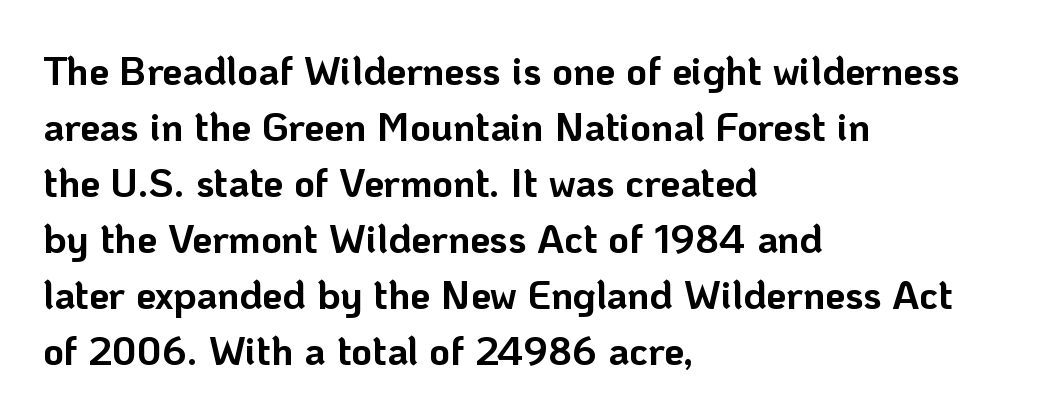
The image shows 40 px bold sans-serif type, upright; set left-aligned, normal line spacing (1.4x), normal letter spacing, not underlined; low stroke contrast and a medium x-height.
